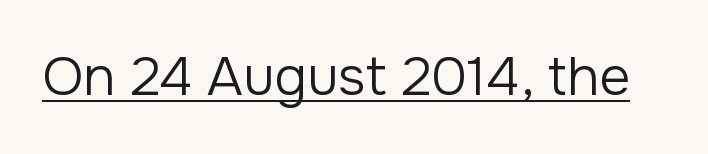
Q: Is the text bold? A: No.
Q: Is the text italic (slanted)? A: No, it is upright.
Q: Is the typeface a serif or a sans-serif typeface? A: Sans-serif.
Q: Is the text underlined? A: Yes.
Q: Is the spacing between letters normal or unusually wide? A: Normal.
Q: Width (condensed, normal, or wide)? A: Normal.
Q: Stroke contrast? A: Low.
Q: x-height? A: Medium.
Q: Monospaced? A: No.
